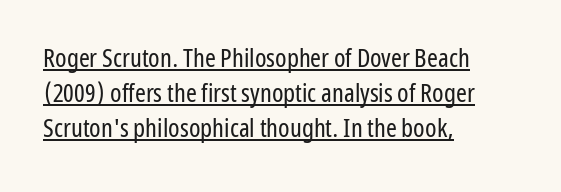
{"italic": "no", "bold": "no", "underline": "yes", "align": "left", "line_spacing": "normal", "line_spacing_ratio": 1.35, "letter_spacing": "normal", "letter_spacing_em": 0.0, "glyph_px": 26}
